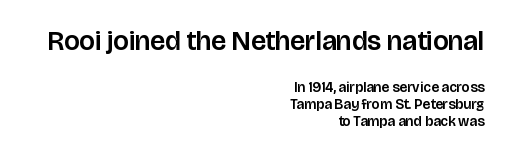
Descenders hang freely into open space. Horizontally, the lines are justified to the trailing edge only. The face used here appears at its bigger size in the upper chunk. What stands out about the letter spacing? Nothing — it is the standard amount.
